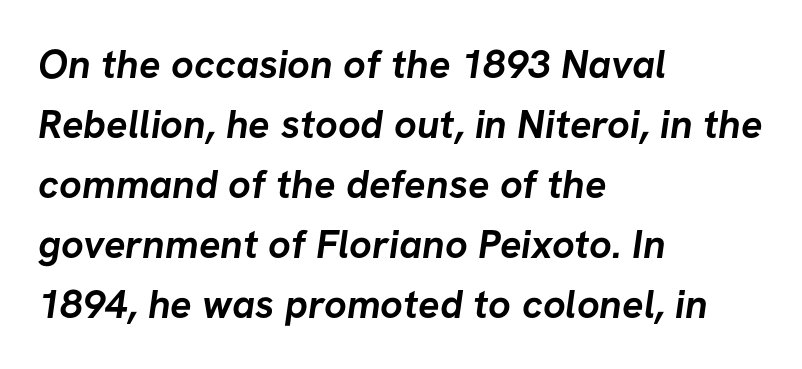
The image shows 40 px semibold sans-serif type; set left-aligned, normal line spacing (1.5x), normal letter spacing, not underlined; low stroke contrast and a medium x-height.
